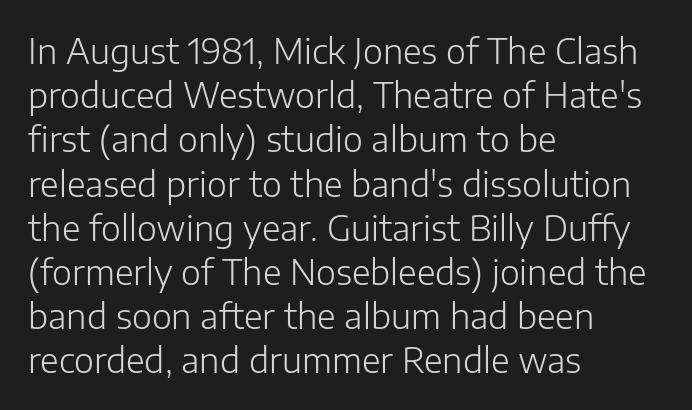
Q: Is the text bold? A: No.
Q: Is the text italic (slanted)? A: No, it is upright.
Q: Is the typeface a serif or a sans-serif typeface? A: Sans-serif.
Q: Is the text underlined? A: No.
Q: How is the paragraph aligned? A: Left-aligned.
Q: Is the spacing between letters normal or unusually wide? A: Normal.
Q: Is the spacing between lines tight, normal or loose? A: Normal.
Q: Width (condensed, normal, or wide)? A: Normal.
Q: Stroke contrast? A: Low.
Q: x-height? A: Medium.
Q: Monospaced? A: No.
